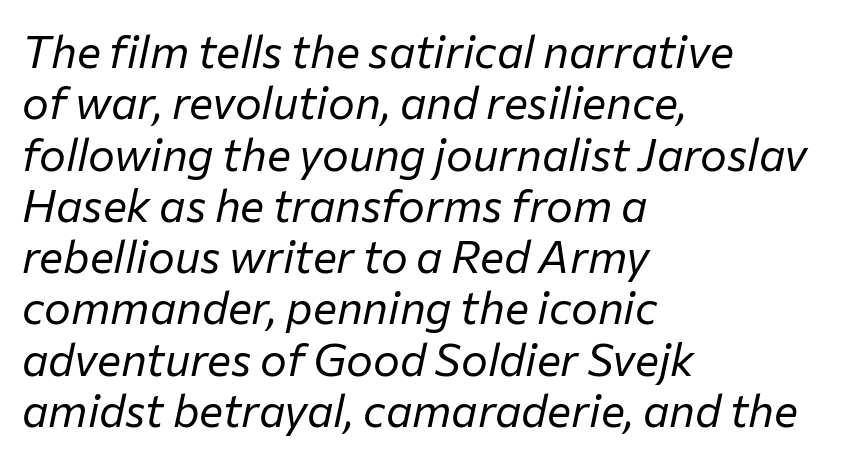
Tightly led — the rows are bunched. There's an unmistakable incline to the writing here. The area under the type is left untouched. The letters look calm and open, with moderate or lighter stems. Note the varied advance widths — an 'i' is clearly narrower than an 'm'.
